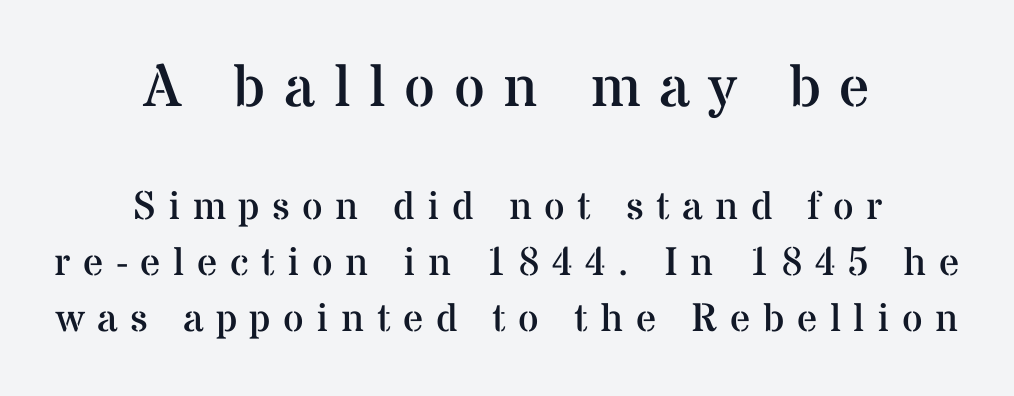
{"serif": "yes", "italic": "no", "bold": "no", "weight": "regular", "width": "normal", "stroke_contrast": "medium", "x_height": "medium", "monospaced": "no", "underline": "no", "align": "center", "line_spacing": "normal", "line_spacing_ratio": 1.41, "letter_spacing": "wide", "letter_spacing_em": 0.31, "larger_block": "first", "size_ratio": 1.5, "glyph_px": 60}
